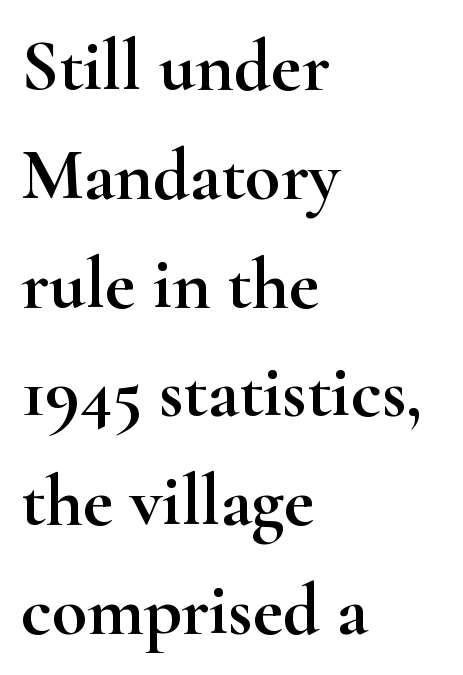
The image shows 73 px wide serif type, upright; set left-aligned, normal line spacing (1.49x), normal letter spacing, not underlined; high stroke contrast and a small x-height.
